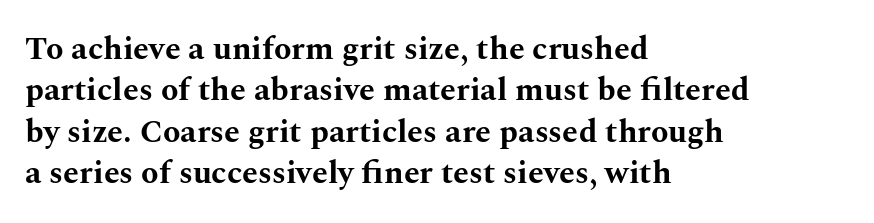
Q: Is the text bold? A: Yes.
Q: Is the text italic (slanted)? A: No, it is upright.
Q: Is the typeface a serif or a sans-serif typeface? A: Serif.
Q: Is the text underlined? A: No.
Q: How is the paragraph aligned? A: Left-aligned.
Q: Is the spacing between letters normal or unusually wide? A: Normal.
Q: Is the spacing between lines tight, normal or loose? A: Normal.
Q: Width (condensed, normal, or wide)? A: Wide.
Q: Stroke contrast? A: Medium.
Q: x-height? A: Medium.
Q: Monospaced? A: No.
